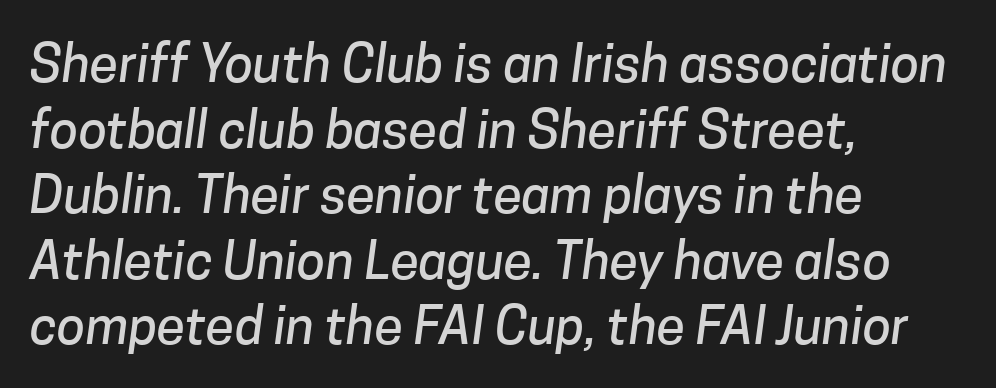
The image shows 52 px sans-serif type; set left-aligned, normal line spacing (1.26x), normal letter spacing, not underlined; low stroke contrast and a medium x-height.
